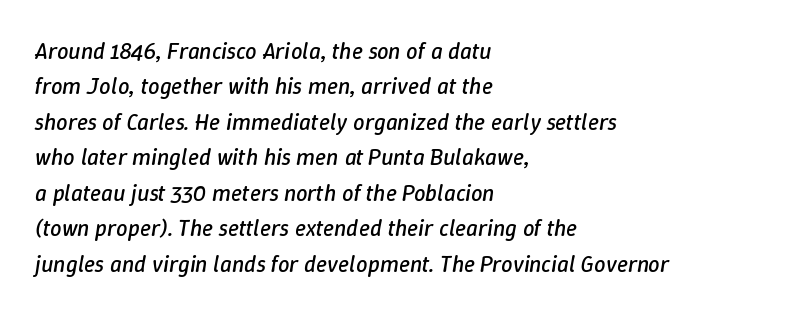
Q: Is the text bold? A: No.
Q: Is the text italic (slanted)? A: Yes, it leans right by about 9 degrees.
Q: Is the text underlined? A: No.
Q: How is the paragraph aligned? A: Left-aligned.
Q: Is the spacing between letters normal or unusually wide? A: Normal.
Q: Is the spacing between lines tight, normal or loose? A: Normal.
